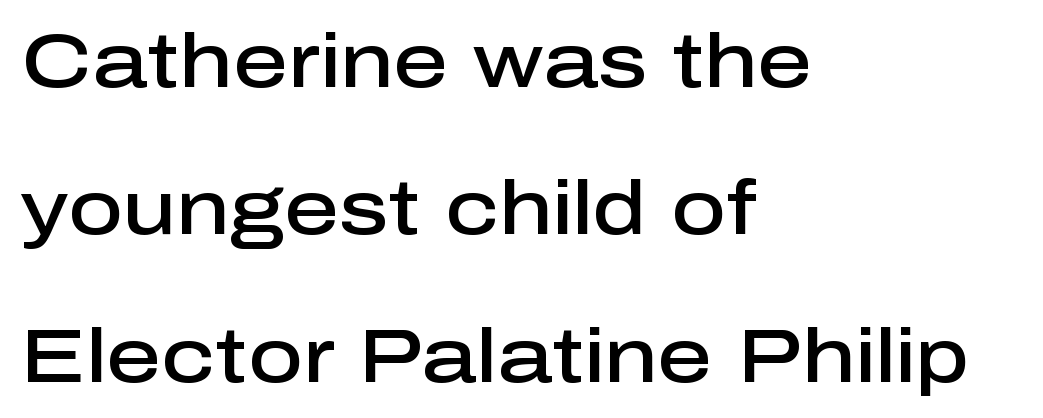
To sum up the face: it is a sans, with no serifs. Here the designer chose a conventional face with non-uniform glyph widths. You can tell it's not italic because the verticals are truly vertical. Horizontally, the lines are justified to the leading edge only. This is moderately heavy type, rendered in semibold.
